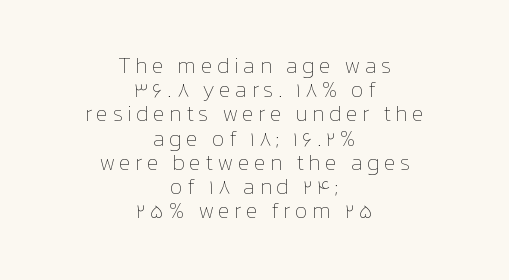
The image shows 22 px text type, upright; set centered, tight line spacing (1.1x), not underlined.
